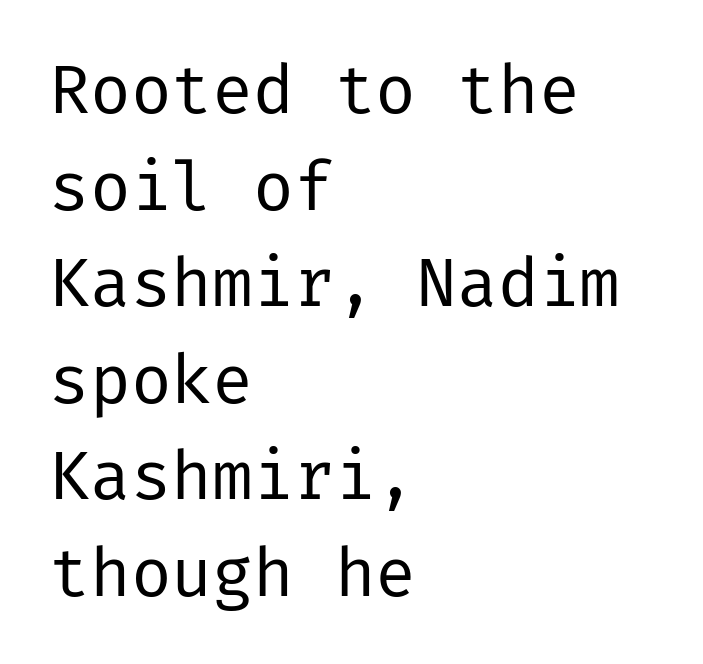
Q: Is the text bold? A: No.
Q: Is the text italic (slanted)? A: No, it is upright.
Q: Is the typeface a serif or a sans-serif typeface? A: Sans-serif.
Q: Is the text underlined? A: No.
Q: How is the paragraph aligned? A: Left-aligned.
Q: Is the spacing between letters normal or unusually wide? A: Normal.
Q: Is the spacing between lines tight, normal or loose? A: Normal.
Q: Width (condensed, normal, or wide)? A: Normal.
Q: Stroke contrast? A: Low.
Q: x-height? A: Medium.
